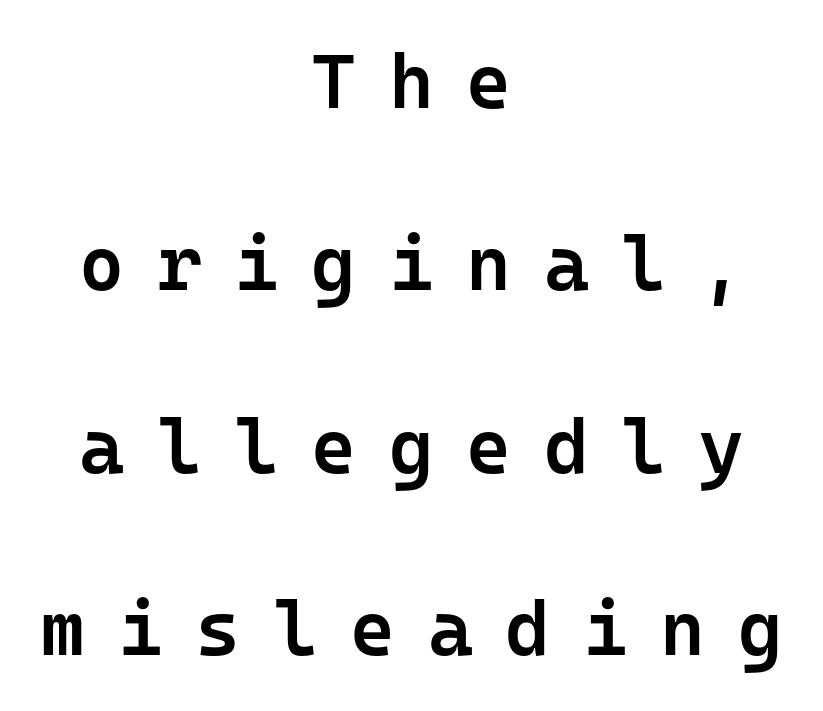
The passage shown is typed in a monospace face where columns stay perfectly aligned. Compared with typical body copy, the letter spacing here is much looser. Honestly, the rows look like they've been pulled way apart. Only glyphs here, with clear space below each row. Stroke thickness is moderately raised; the sample reads as semibold.
